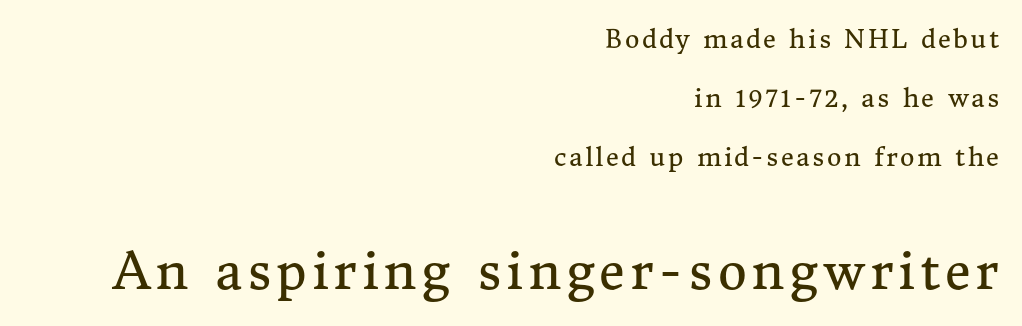
The passage shown is typeset with a serif family. You can tell it's not italic because the verticals are truly vertical. Is there much room between lines? Yes — plenty of vertical air separates them. The letters advance in unequal steps, a hallmark of proportional type. Plain, unruled lines of type. Note: smaller setting up top, larger setting below.
